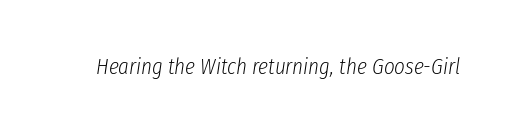
The image shows 23 px text type, italic (leaning right); set normal letter spacing, not underlined.
